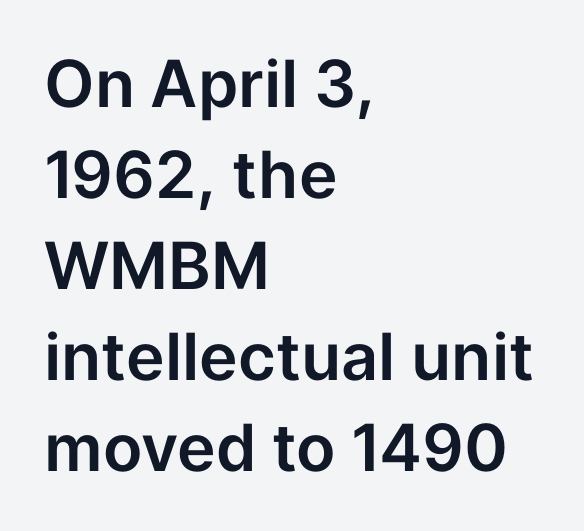
The image shows 65 px sans-serif type, upright; set left-aligned, normal line spacing (1.4x), normal letter spacing, not underlined; low stroke contrast and a medium x-height.
